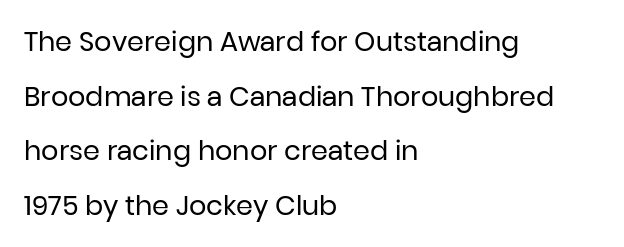
{"italic": "no", "bold": "no", "underline": "no", "align": "left", "line_spacing": "loose", "line_spacing_ratio": 2.02, "letter_spacing": "normal", "letter_spacing_em": 0.0, "glyph_px": 27}
